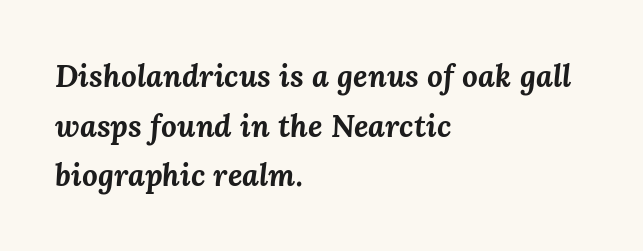
{"italic": "yes", "lean": "right", "slant_degrees": 3, "bold": "yes", "weight": "bold", "width": "normal", "stroke_contrast": "medium", "x_height": "medium", "monospaced": "no", "underline": "no", "align": "left", "line_spacing": "normal", "line_spacing_ratio": 1.6, "letter_spacing": "normal", "letter_spacing_em": 0.0, "glyph_px": 31}
